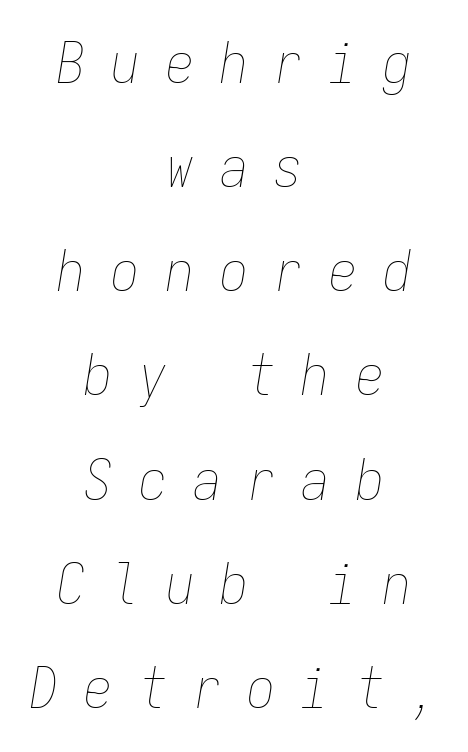
The image shows 56 px thin, condensed type, italic (leaning right), monospaced; set centered, line spacing 1.86x, unusually wide letter spacing (+0.47 em), not underlined; low stroke contrast and a medium x-height.
